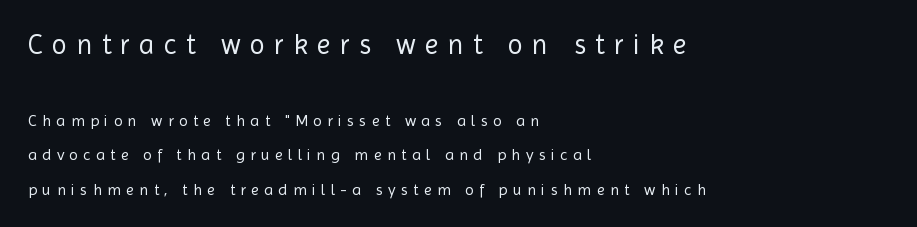
{"serif": "no", "italic": "no", "bold": "no", "weight": "regular", "width": "normal", "x_height": "medium", "monospaced": "no", "underline": "no", "align": "left", "line_spacing": "loose", "line_spacing_ratio": 2.16, "letter_spacing": "wide", "letter_spacing_em": 0.33, "larger_block": "first", "size_ratio": 1.75, "glyph_px": 28}
